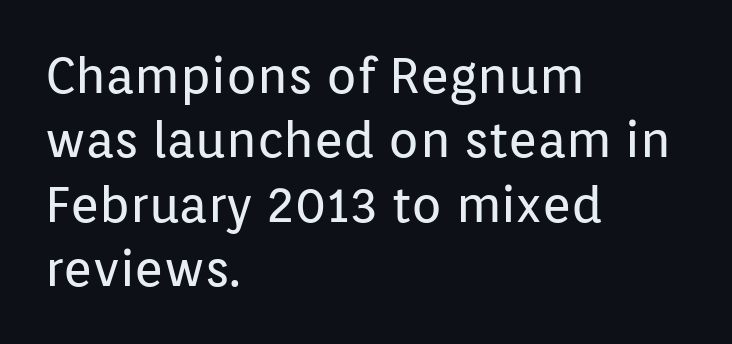
Q: Is the text bold? A: No.
Q: Is the text italic (slanted)? A: No, it is upright.
Q: Is the typeface a serif or a sans-serif typeface? A: Sans-serif.
Q: Is the text underlined? A: No.
Q: How is the paragraph aligned? A: Left-aligned.
Q: Is the spacing between letters normal or unusually wide? A: Normal.
Q: Is the spacing between lines tight, normal or loose? A: Normal.
Q: Width (condensed, normal, or wide)? A: Normal.
Q: Stroke contrast? A: Low.
Q: x-height? A: Medium.
Q: Monospaced? A: No.
